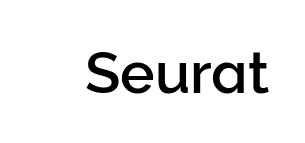
{"serif": "no", "italic": "no", "width": "normal", "stroke_contrast": "low", "x_height": "medium", "monospaced": "no", "underline": "no", "letter_spacing": "normal", "letter_spacing_em": 0.0, "glyph_px": 58}
